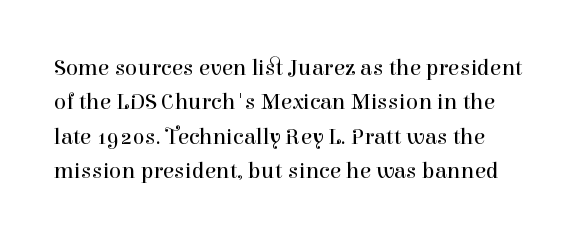
The image shows 23 px text type, upright; set normal line spacing (1.5x), normal letter spacing, not underlined.
